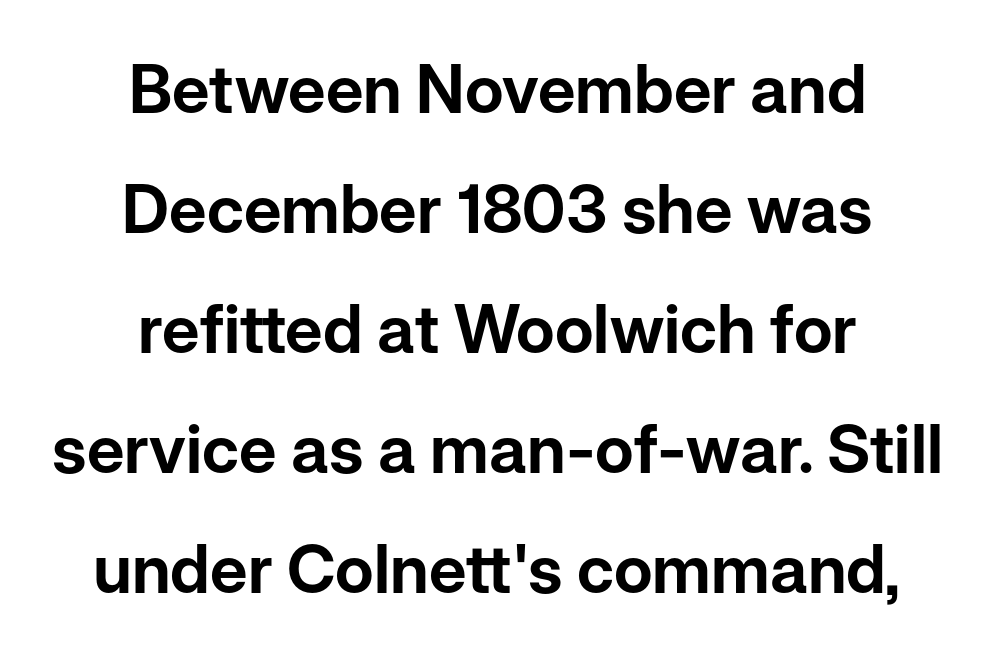
The image shows 67 px sans-serif type, upright; set centered, line spacing 1.79x, normal letter spacing, not underlined; low stroke contrast and a medium x-height.
